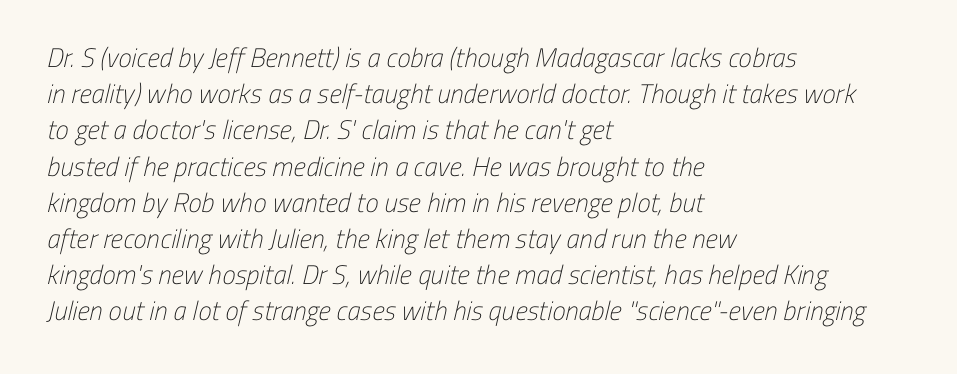
{"bold": "no", "underline": "no", "align": "left", "line_spacing": "normal", "line_spacing_ratio": 1.34, "letter_spacing": "normal", "letter_spacing_em": 0.0, "glyph_px": 27}
